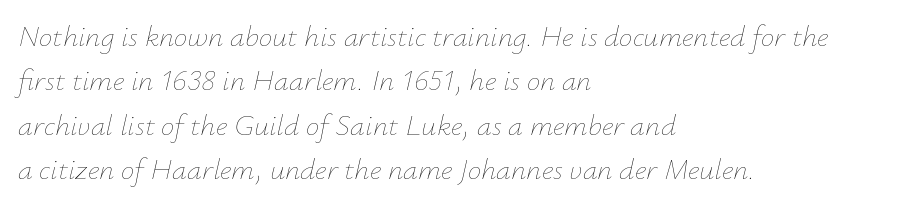
Q: Is the text bold? A: No.
Q: Is the text italic (slanted)? A: Yes, it leans right by about 12 degrees.
Q: Is the text underlined? A: No.
Q: How is the paragraph aligned? A: Left-aligned.
Q: Is the spacing between letters normal or unusually wide? A: Normal.
Q: Is the spacing between lines tight, normal or loose? A: Normal.
Q: Width (condensed, normal, or wide)? A: Normal.
Q: Stroke contrast? A: Low.
Q: x-height? A: Small.
Q: Monospaced? A: No.
